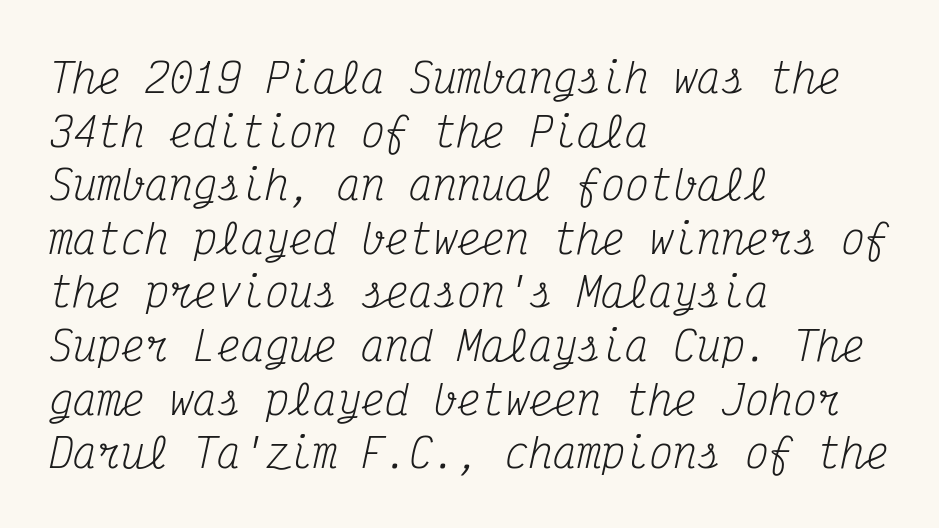
{"serif": "yes", "italic": "yes", "lean": "right", "slant_degrees": 12, "bold": "no", "weight": "regular", "width": "condensed", "stroke_contrast": "medium", "x_height": "medium", "monospaced": "yes", "underline": "no", "align": "left", "line_spacing": "normal", "line_spacing_ratio": 1.34, "letter_spacing": "normal", "letter_spacing_em": 0.0, "glyph_px": 40}
